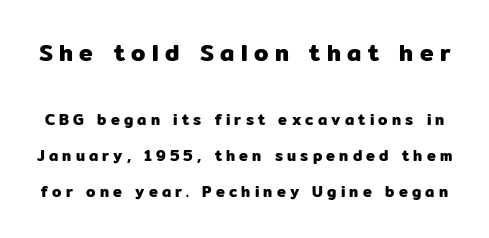
The image shows 23 px text type, upright; set loose line spacing (2.38x), unusually wide letter spacing (+0.28 em), not underlined; the first (top) block is 1.53x larger.
